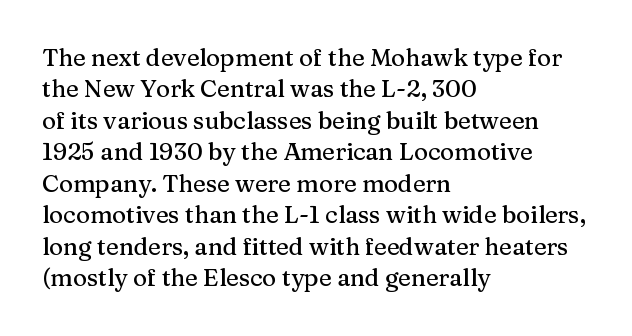
Here the glyphs are tracked normally, forming tight word shapes. Type without underlining. A roman cut, with each character standing at attention. A classic flush-left, rag-right setting is used for this passage.
